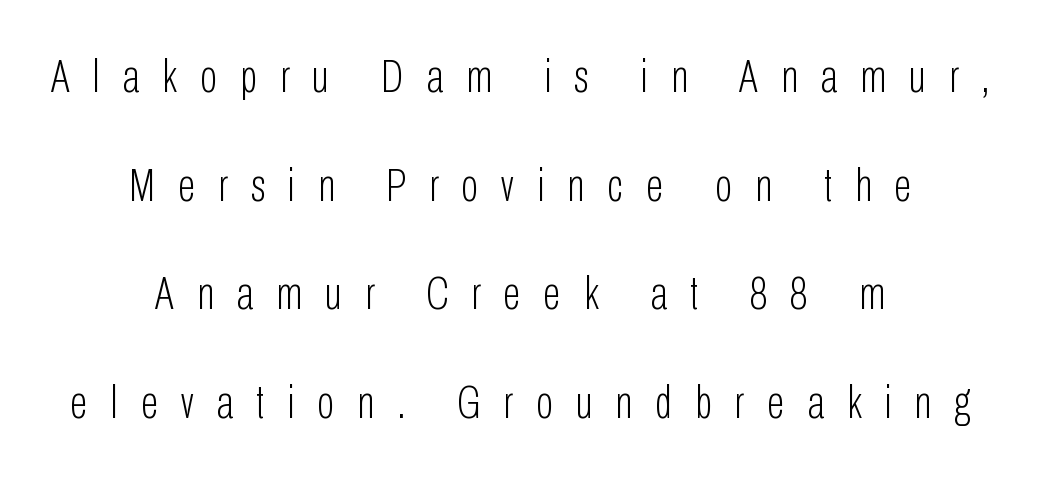
The image shows 46 px light, condensed sans-serif type, upright; set centered, loose line spacing (2.36x), unusually wide letter spacing (+0.5 em), not underlined; low stroke contrast and a medium x-height.
